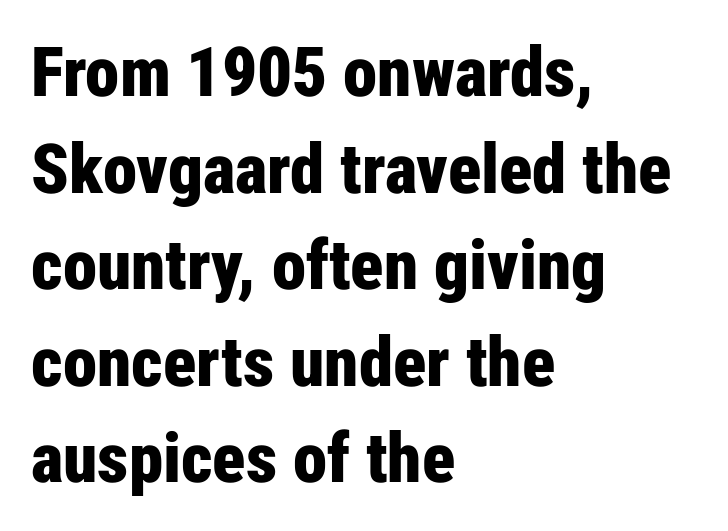
The letters advance in unequal steps, a hallmark of proportional type. Rule under the text: the space is simply empty. Inter-character spacing is left at the font's built-in metrics. Look at the stroke-to-counter ratio: heavy, a bold. You can tell from the bare stems that sans-serif type was used.
